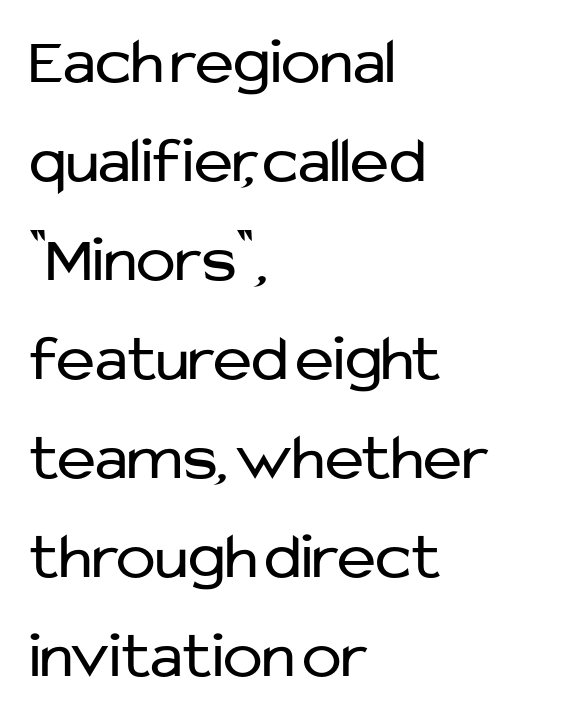
The image shows 66 px regular-weight sans-serif type, upright; set left-aligned, normal line spacing (1.5x), normal letter spacing, not underlined; low stroke contrast and a medium x-height.
